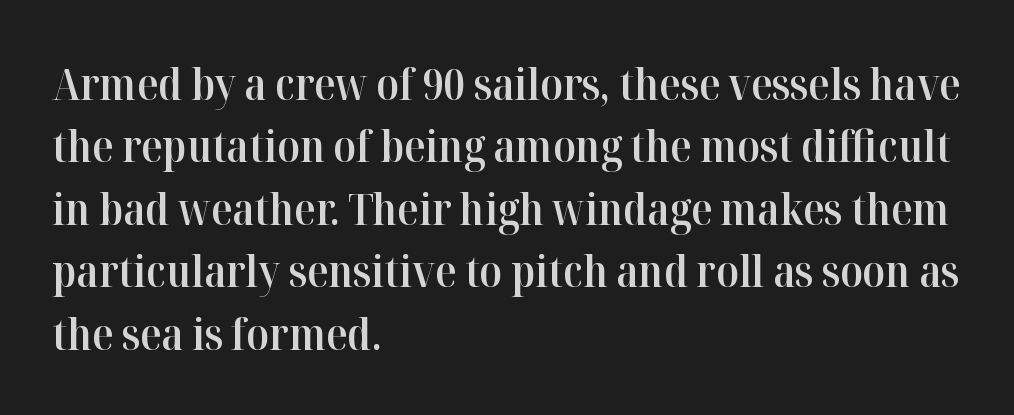
{"serif": "yes", "italic": "no", "bold": "semi", "weight": "semibold", "width": "normal", "stroke_contrast": "high", "x_height": "medium", "monospaced": "no", "underline": "no", "align": "left", "line_spacing": "normal", "line_spacing_ratio": 1.42, "letter_spacing": "normal", "letter_spacing_em": 0.0, "glyph_px": 44}
